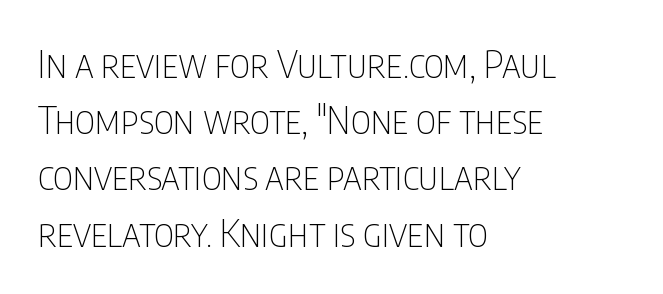
{"serif": "no", "italic": "no", "bold": "no", "weight": "thin", "width": "condensed", "stroke_contrast": "low", "x_height": "large", "monospaced": "no", "underline": "no", "align": "left", "line_spacing": "normal", "line_spacing_ratio": 1.48, "letter_spacing": "normal", "letter_spacing_em": 0.0, "glyph_px": 38}
